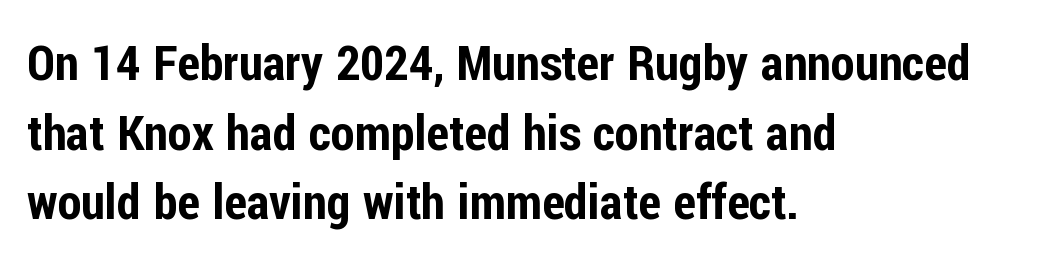
Vertical strokes here are truly vertical. The words here are not underlined. Is the block centered? No — it sits flush against the left margin. Is the letter spacing exaggerated? No — it looks like the ordinary default. Each letter keeps its own natural width here, so spacing adapts to shape. How would I describe the line gaps? Plain and ordinary.
